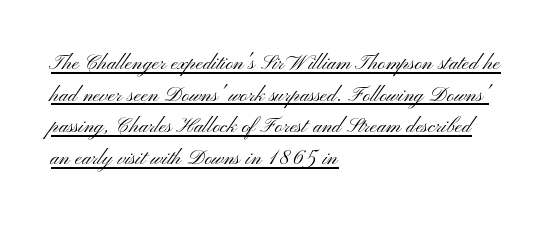
The passage shown is underscored from start to finish. These lines are set flush left with a ragged right edge. Unbolded letterforms with no extra heft.
